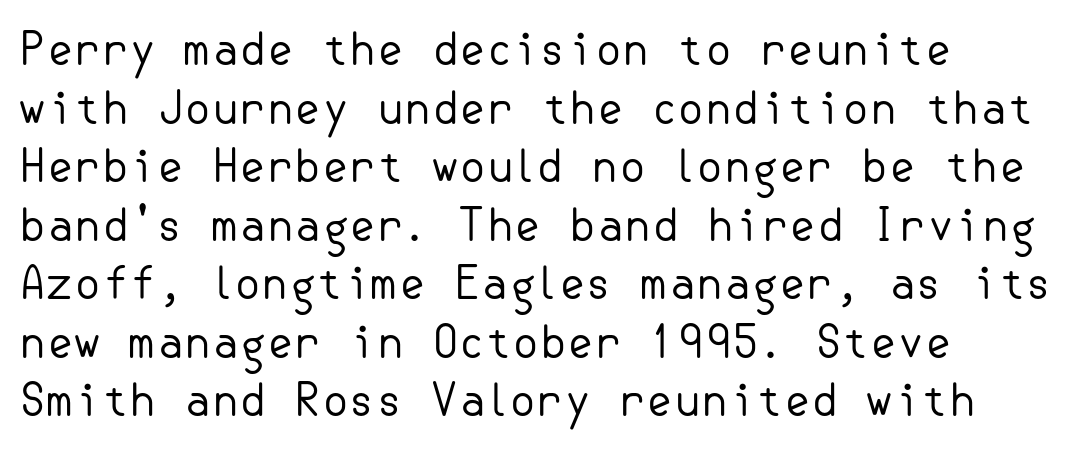
{"serif": "no", "italic": "no", "bold": "no", "weight": "regular", "width": "normal", "stroke_contrast": "low", "x_height": "small", "underline": "no", "align": "left", "line_spacing": "normal", "line_spacing_ratio": 1.33, "letter_spacing": "normal", "letter_spacing_em": 0.0, "glyph_px": 44}
